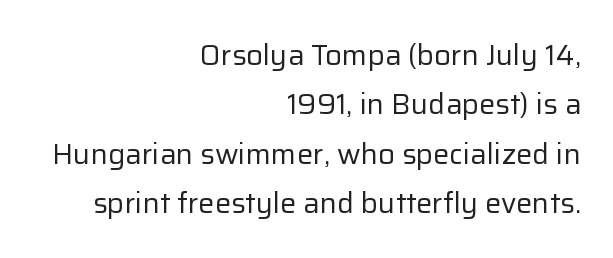
Italic? Not at all — the glyphs are vertical. Character widths vary here, with narrow letters taking less room than wide ones. Counters stay open thanks to moderate or lighter strokes. Observe the ordinary spacing: letters are neighbours, not strangers.
